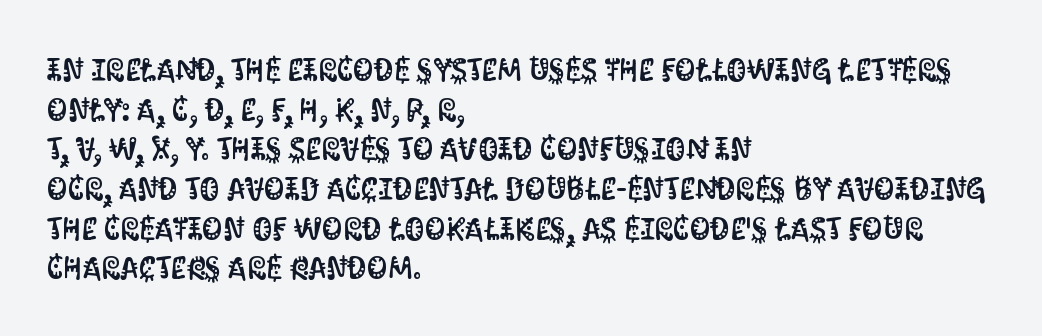
Q: Is the text italic (slanted)? A: No, it is upright.
Q: Is the typeface a serif or a sans-serif typeface? A: Sans-serif.
Q: Is the text underlined? A: No.
Q: How is the paragraph aligned? A: Left-aligned.
Q: Is the spacing between letters normal or unusually wide? A: Normal.
Q: Width (condensed, normal, or wide)? A: Condensed.
Q: Stroke contrast? A: Medium.
Q: x-height? A: Large.
Q: Monospaced? A: No.
